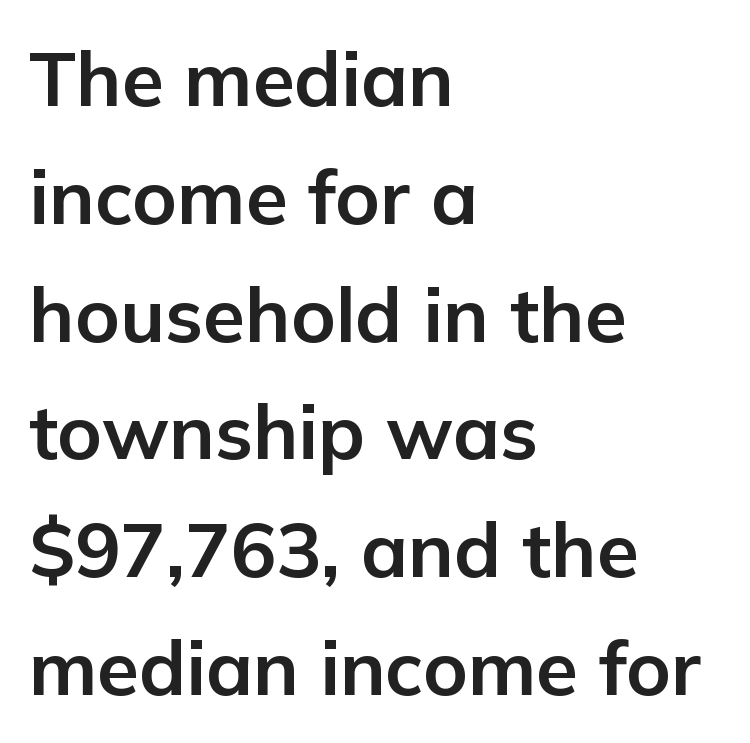
The image shows 76 px bold sans-serif type, upright; set left-aligned, normal line spacing (1.55x), normal letter spacing, not underlined; low stroke contrast and a medium x-height.
